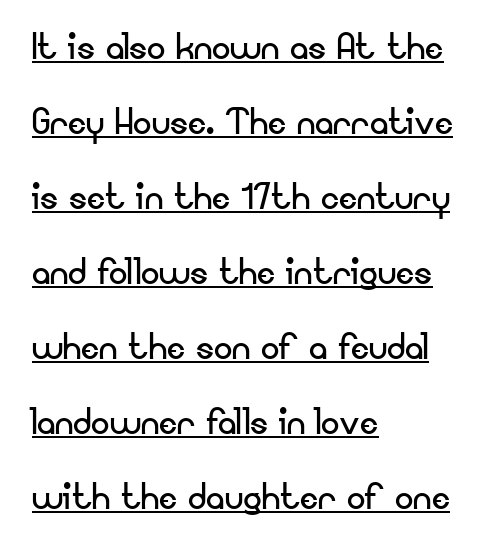
Where is the straight margin? On the left. The typeface has the unassuming heft of standard copy or less. Characters follow at the spacing the type designer built in. If you measured baseline to baseline, you'd find a middling distance. The passage shown is typed in a proportional face where columns would drift. Underline: present.
